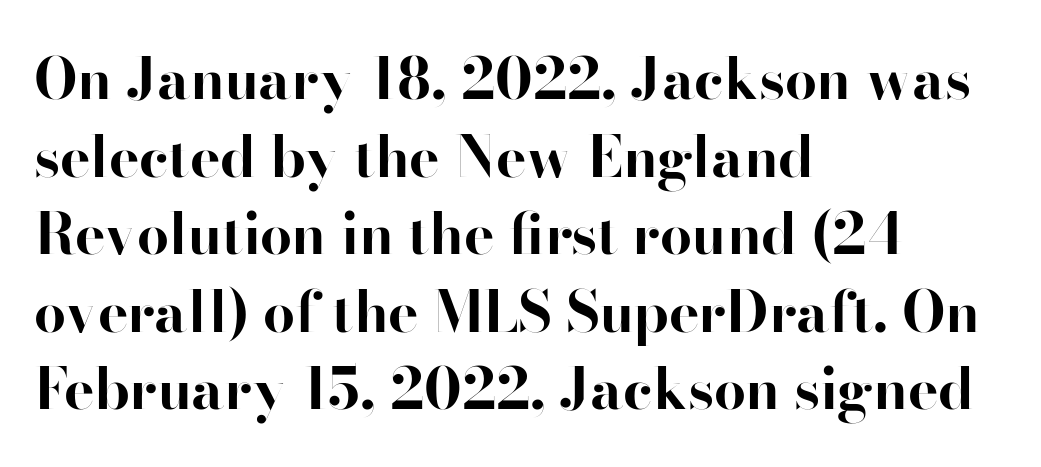
Stroke thickness is high; the sample reads as a true bold. The text was rendered using a sans face with plain stroke endings. This rendering uses left alignment, leaving the right contour irregular. Each new line begins a customary step beneath the previous one.
